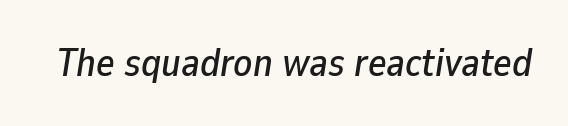
{"italic": "yes", "lean": "right", "slant_degrees": 9, "width": "normal", "stroke_contrast": "low", "x_height": "medium", "monospaced": "no", "underline": "no", "letter_spacing": "normal", "letter_spacing_em": 0.0, "glyph_px": 39}
